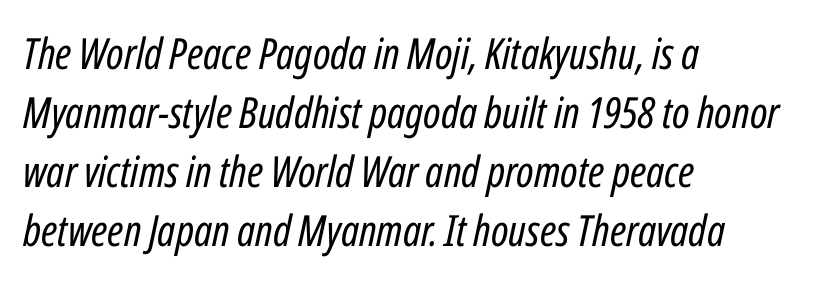
The image shows 43 px regular-weight, condensed type, italic (leaning right); set left-aligned, normal line spacing (1.37x), normal letter spacing, not underlined; low stroke contrast and a medium x-height.
